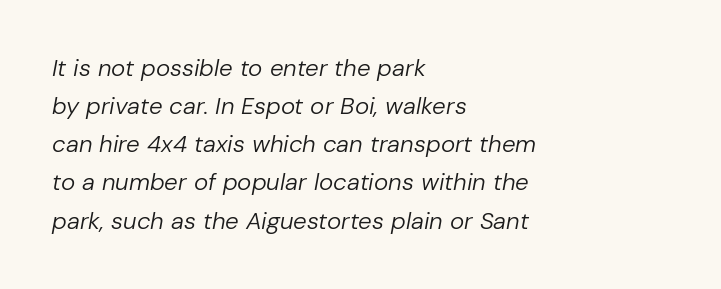
{"italic": "yes", "lean": "right", "slant_degrees": 10, "bold": "no", "underline": "no", "align": "left", "line_spacing": "normal", "line_spacing_ratio": 1.59, "letter_spacing": "normal", "letter_spacing_em": 0.0, "glyph_px": 24}
